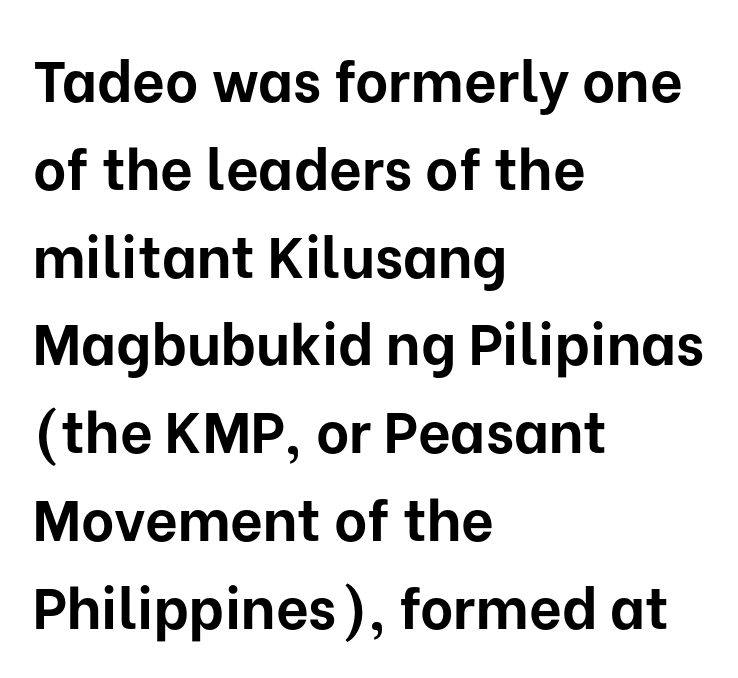
Typesetter's note: full bold, strokes at maximum text heaviness. This sample is left-justified, so line endings fall wherever the words run out. Does the leading feel generous? No, just average. Spacing verdict: proportional, widths tailored to each character. Classification — sans serif.
